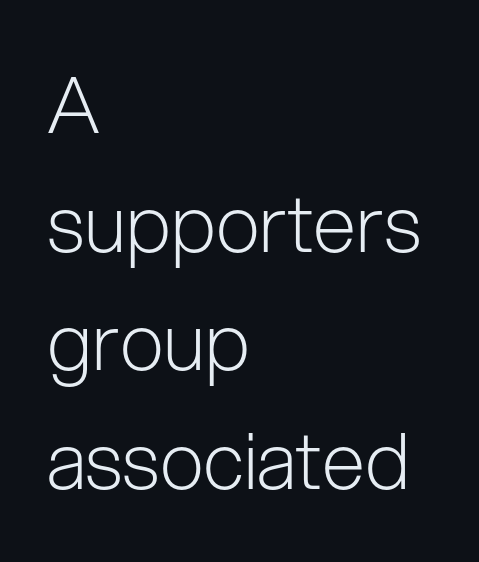
Plain, unruled lines of type. Is the letter spacing exaggerated? No — it looks like the ordinary default. Weight: in the light-to-regular range. Vertical spacing — default. Serif or sans? Sans — the stroke terminals are bare.
